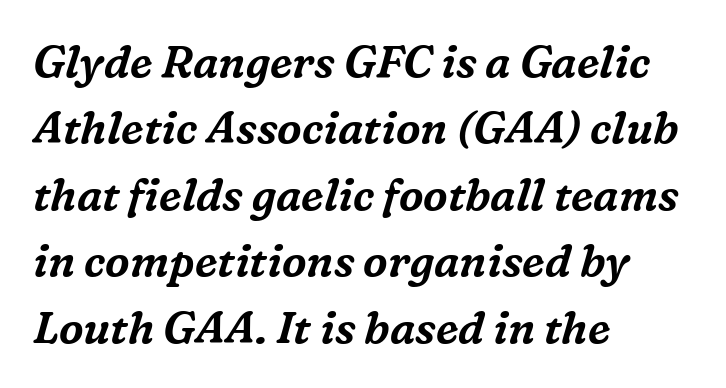
The image shows 44 px serif type, italic (leaning right); set left-aligned, normal line spacing (1.51x), normal letter spacing, not underlined; medium stroke contrast and a medium x-height.
